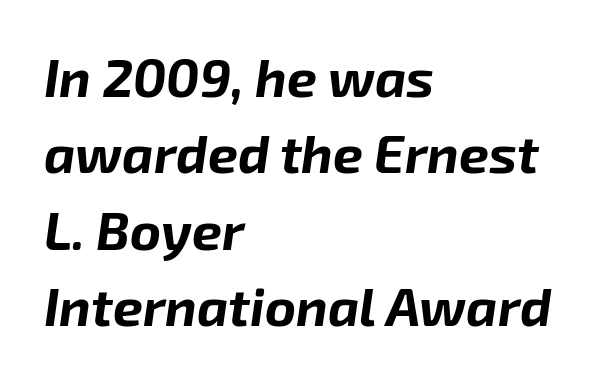
The image shows 53 px bold type, italic (leaning right); set left-aligned, normal line spacing (1.44x), normal letter spacing, not underlined; low stroke contrast and a medium x-height.
